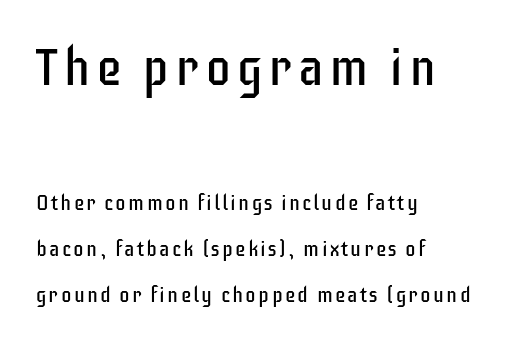
The image shows 52 px regular-weight, condensed sans-serif type, upright; set left-aligned, loose line spacing (2.17x), not underlined; the first (top) block is 2.48x larger; low stroke contrast and a large x-height.
